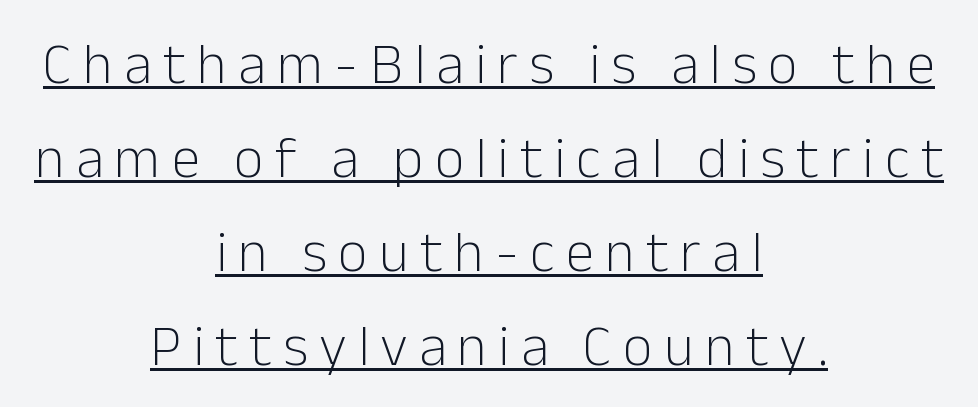
Q: Is the text bold? A: No.
Q: Is the text italic (slanted)? A: No, it is upright.
Q: Is the typeface a serif or a sans-serif typeface? A: Sans-serif.
Q: Is the text underlined? A: Yes.
Q: How is the paragraph aligned? A: Centered.
Q: Is the spacing between lines tight, normal or loose? A: Normal.
Q: Width (condensed, normal, or wide)? A: Normal.
Q: Stroke contrast? A: Low.
Q: x-height? A: Medium.
Q: Monospaced? A: No.
